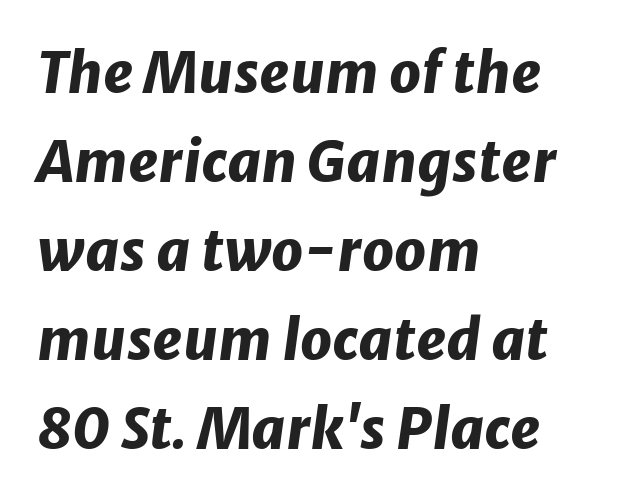
Q: Is the text bold? A: Yes.
Q: Is the text italic (slanted)? A: Yes, it leans right by about 8 degrees.
Q: Is the text underlined? A: No.
Q: How is the paragraph aligned? A: Left-aligned.
Q: Is the spacing between letters normal or unusually wide? A: Normal.
Q: Is the spacing between lines tight, normal or loose? A: Normal.
Q: Width (condensed, normal, or wide)? A: Normal.
Q: Stroke contrast? A: Low.
Q: x-height? A: Medium.
Q: Monospaced? A: No.
